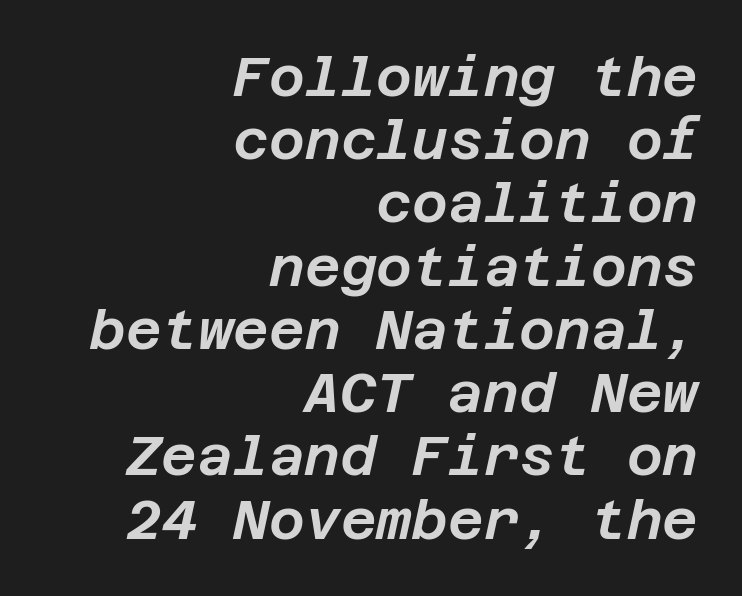
{"italic": "yes", "lean": "right", "slant_degrees": 12, "width": "normal", "stroke_contrast": "low", "x_height": "large", "underline": "no", "align": "right", "line_spacing": "tight", "line_spacing_ratio": 1.15, "letter_spacing": "normal", "letter_spacing_em": 0.0, "glyph_px": 55}
